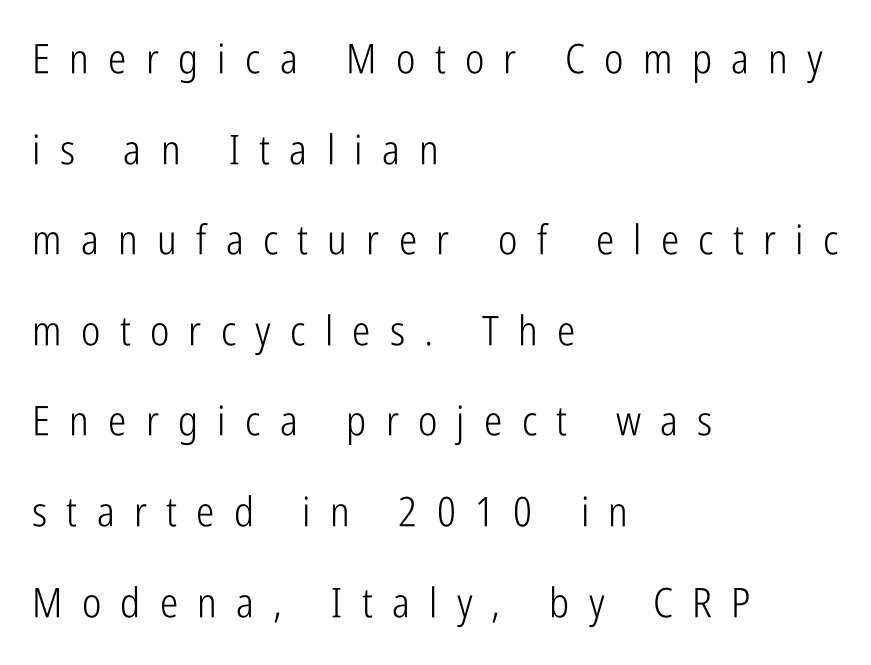
{"serif": "no", "italic": "no", "bold": "no", "weight": "light", "width": "condensed", "stroke_contrast": "low", "x_height": "medium", "monospaced": "no", "underline": "no", "align": "left", "line_spacing": "loose", "line_spacing_ratio": 2.21, "letter_spacing": "wide", "letter_spacing_em": 0.47, "glyph_px": 41}
